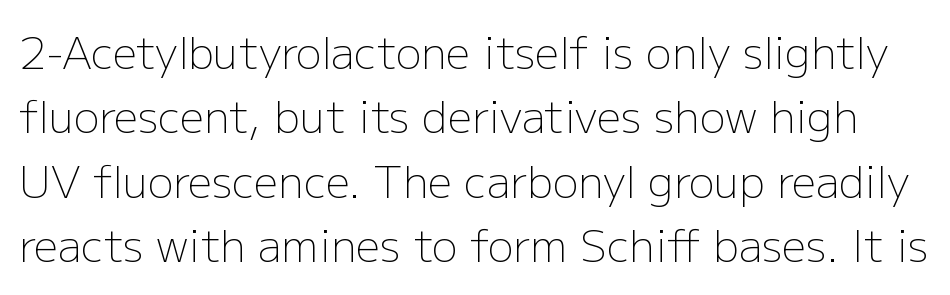
Vertical spacing — default. Nothing heavy about these letters — not bold at all. Italic? Not at all — the glyphs are vertical. Is the letter spacing exaggerated? No — it looks like the ordinary default.
